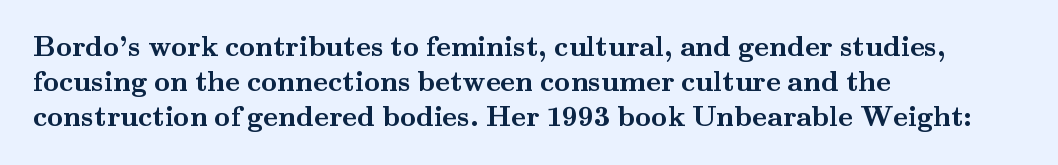
The image shows 28 px semibold, wide serif type, upright; set left-aligned, normal line spacing (1.25x), normal letter spacing, not underlined; medium stroke contrast and a small x-height.
